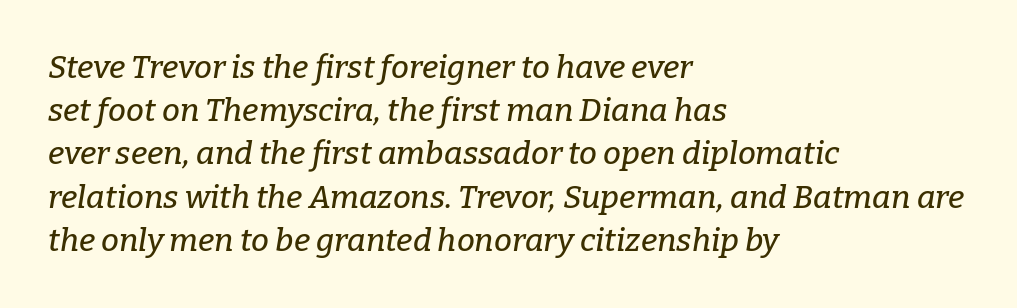
{"serif": "yes", "italic": "yes", "lean": "right", "slant_degrees": 9, "width": "normal", "stroke_contrast": "low", "x_height": "medium", "monospaced": "no", "underline": "no", "align": "left", "line_spacing": "normal", "line_spacing_ratio": 1.35, "letter_spacing": "normal", "letter_spacing_em": 0.0, "glyph_px": 32}
